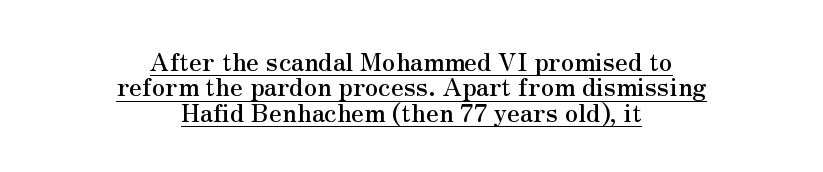
Q: Is the text italic (slanted)? A: No, it is upright.
Q: Is the text underlined? A: Yes.
Q: How is the paragraph aligned? A: Centered.
Q: Is the spacing between letters normal or unusually wide? A: Normal.
Q: Is the spacing between lines tight, normal or loose? A: Tight.
